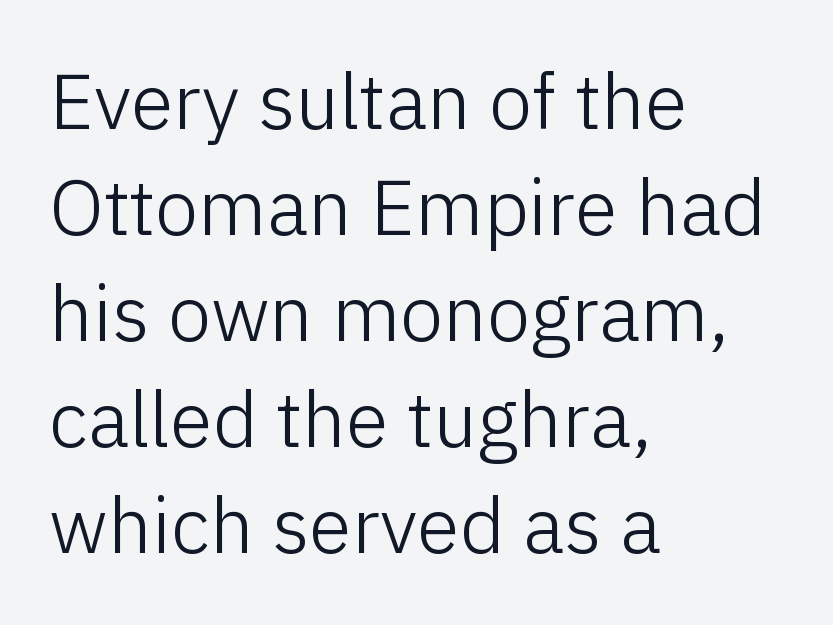
The image shows 78 px light sans-serif type, upright; set left-aligned, normal line spacing (1.36x), normal letter spacing, not underlined; low stroke contrast and a medium x-height.
